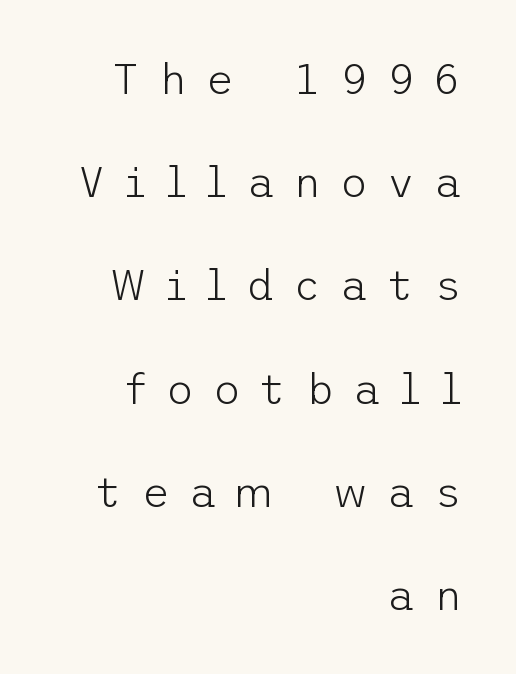
The image shows 43 px light sans-serif type, upright; set right-aligned, loose line spacing (2.4x), unusually wide letter spacing (+0.44 em), not underlined; low stroke contrast and a medium x-height.
